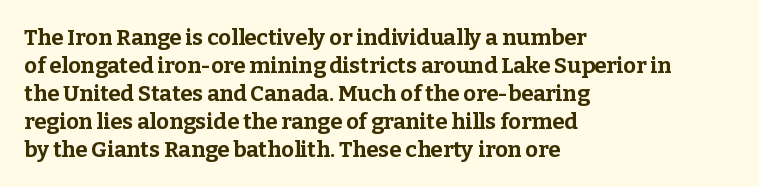
{"italic": "no", "bold": "yes", "underline": "no", "align": "left", "line_spacing": "normal", "line_spacing_ratio": 1.27, "letter_spacing": "normal", "letter_spacing_em": 0.0, "glyph_px": 22}
